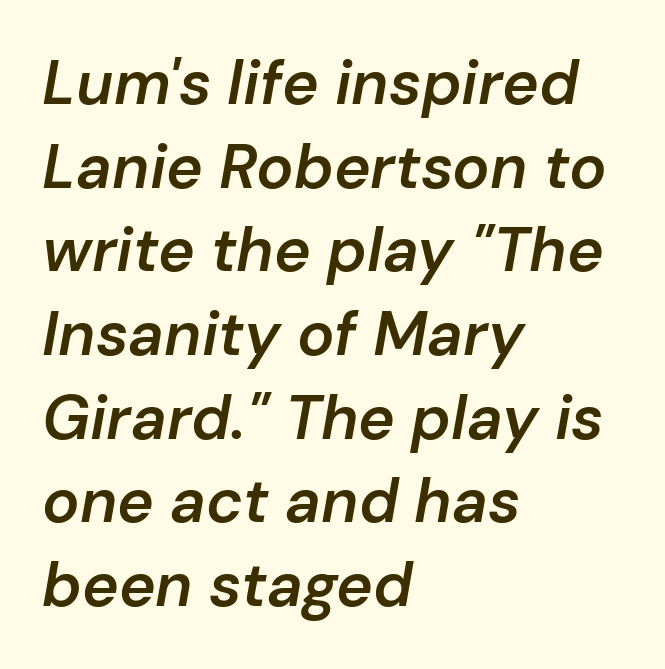
Here the designer chose a conventional face with non-uniform glyph widths. Line beginnings align vertically; line endings do not. Reading down the column, the eye jumps a familiar distance to each next line. The whole block is typeset with a tilt. The space directly below the letters is spotless. How heavy is the stroke? Medium-heavy — a semibold, shy of bold.
